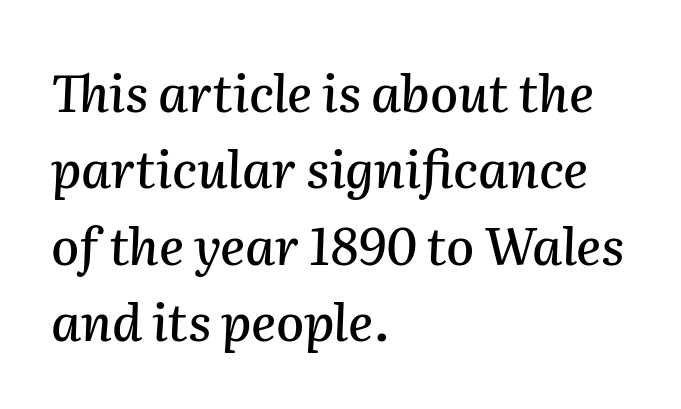
Quick note: italic. The text block is weighted toward the left margin, trailing off unevenly rightward. Evenly set lines give the paragraph a standard silhouette. The space directly below the letters is spotless. Characters follow at the spacing the type designer built in. Is this a fixed-width face? No — the glyphs have proportional, varying widths.
